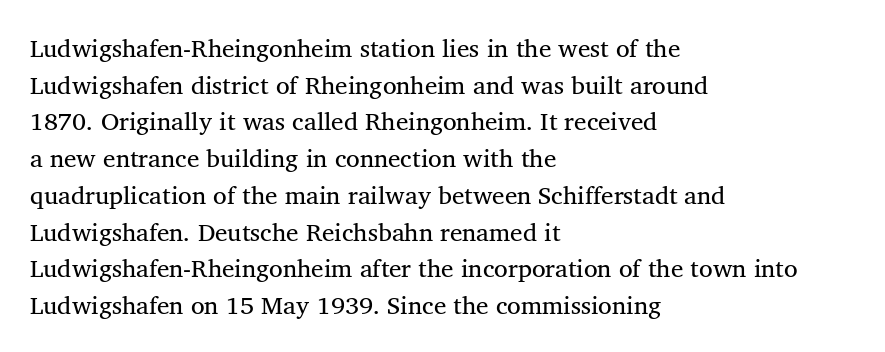
Q: Is the text bold? A: No.
Q: Is the text underlined? A: No.
Q: How is the paragraph aligned? A: Left-aligned.
Q: Is the spacing between letters normal or unusually wide? A: Normal.
Q: Is the spacing between lines tight, normal or loose? A: Normal.
